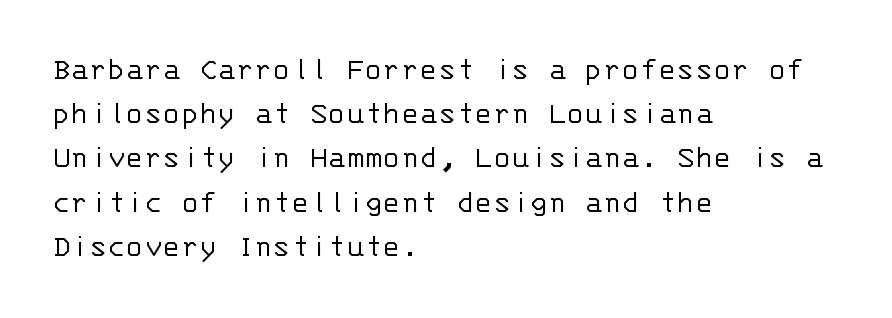
Short and long lines alike share a common starting point at left. The rendering uses a moderate line-height, typical for paragraphs. Check under the words: just untouched page. Is this a fixed-width face? Yes — each glyph sits in an identical cell. Stroke terminals: plain, sans-serif.
